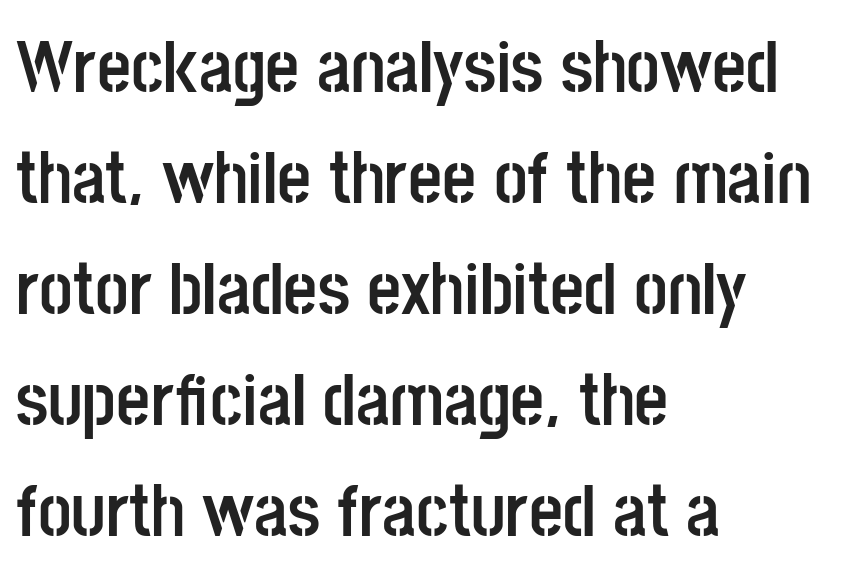
The image shows 74 px semibold, condensed sans-serif type, upright; set left-aligned, normal line spacing (1.5x), normal letter spacing, not underlined; low stroke contrast and a large x-height.
